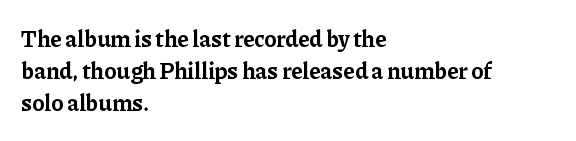
{"italic": "no", "bold": "yes", "underline": "no", "align": "left", "line_spacing": "normal", "line_spacing_ratio": 1.4, "letter_spacing": "normal", "letter_spacing_em": 0.0, "glyph_px": 23}
